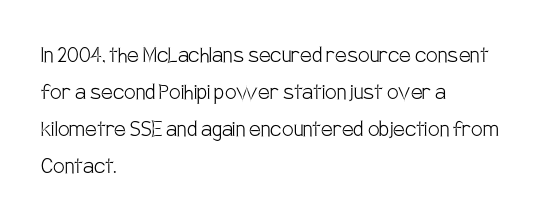
Q: Is the text bold? A: No.
Q: Is the text italic (slanted)? A: No, it is upright.
Q: Is the text underlined? A: No.
Q: How is the paragraph aligned? A: Left-aligned.
Q: Is the spacing between letters normal or unusually wide? A: Normal.
Q: Is the spacing between lines tight, normal or loose? A: Normal.
